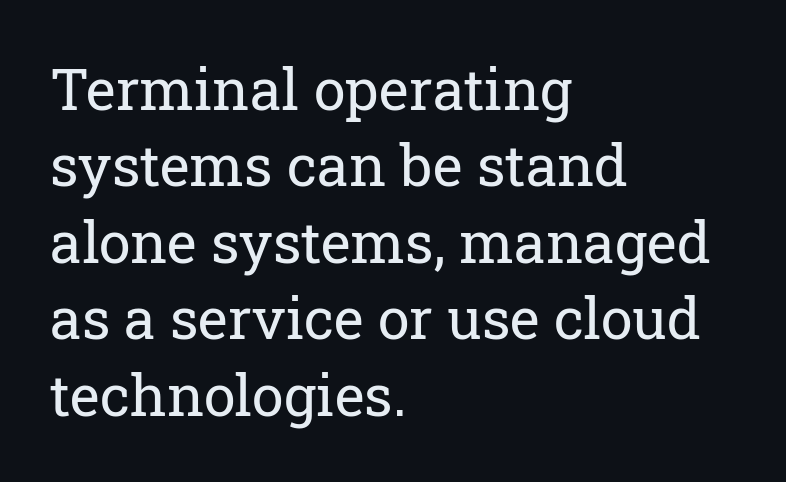
The typesetting does not lean heavy: it is not bold. Every row of glyphs begins at an identical x-position on the left. Regarding serifs, this sample has them. Honestly, the letter spacing is just normal — you wouldn't notice it. Proportional: the letters do not fall into vertical columns. The lettering stays uniformly vertical, giving the passage a roman look.
